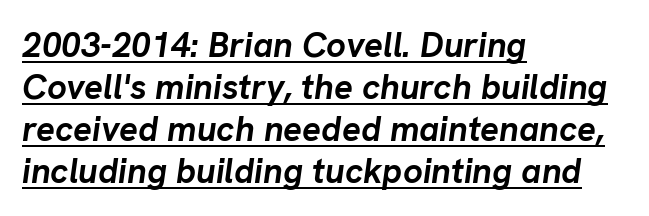
The letters advance in unequal steps, a hallmark of proportional type. Each line of the rendering has a horizontal stroke beneath the glyphs. You could call the tracking neutral — neither tight nor loose. Each glyph is drawn with heavy, bold strokes.
